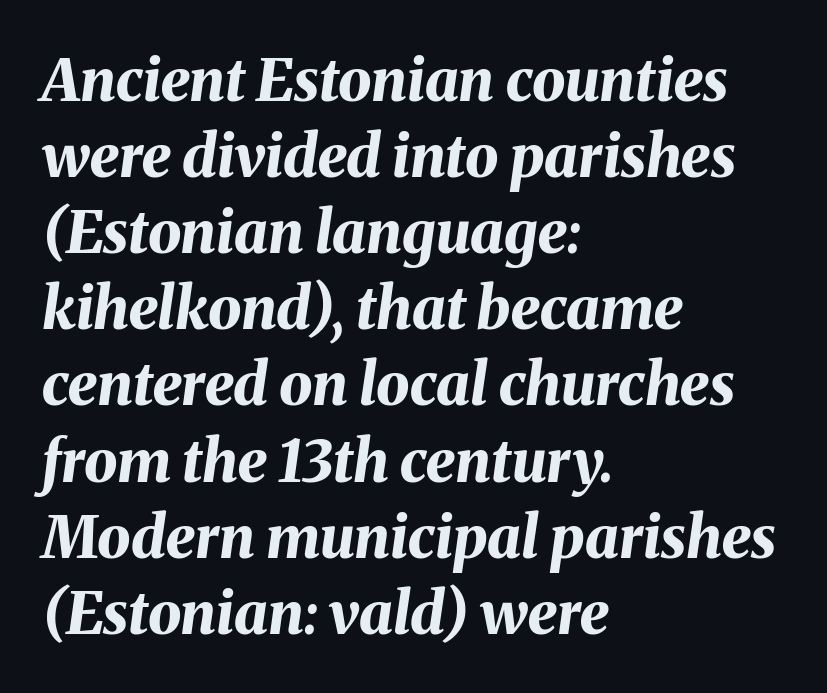
Just letters on the line, the space beneath them empty. Default kerning and tracking; the words read as compact shapes. Is this a fixed-width face? No — the glyphs have proportional, varying widths. Typographic density is high because the face is bold.
